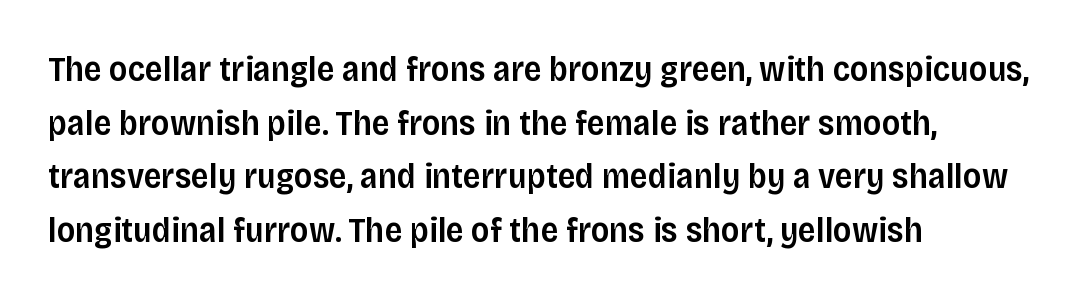
The image shows 35 px semibold sans-serif type, upright; set left-aligned, normal line spacing (1.53x), normal letter spacing, not underlined; low stroke contrast and a large x-height.
